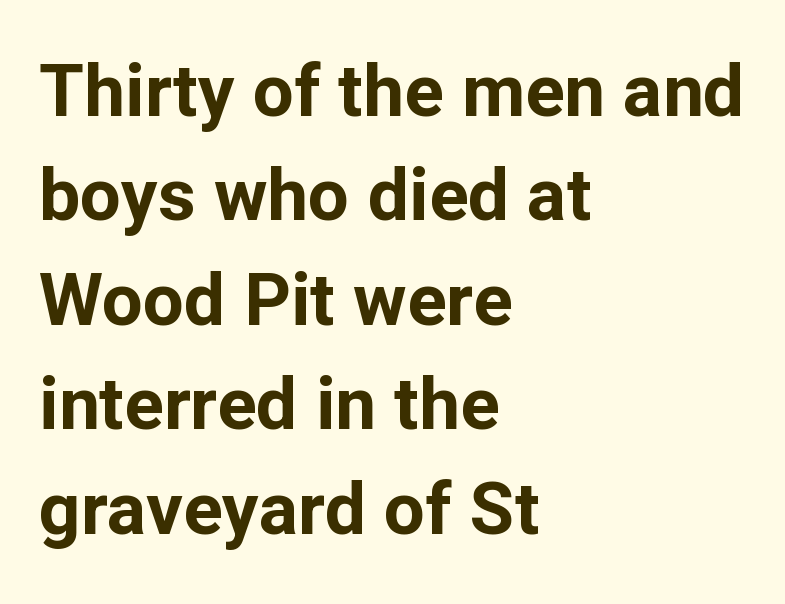
{"serif": "no", "italic": "no", "bold": "yes", "weight": "bold", "width": "normal", "stroke_contrast": "low", "x_height": "medium", "monospaced": "no", "underline": "no", "align": "left", "line_spacing": "normal", "line_spacing_ratio": 1.43, "letter_spacing": "normal", "letter_spacing_em": 0.0, "glyph_px": 73}
